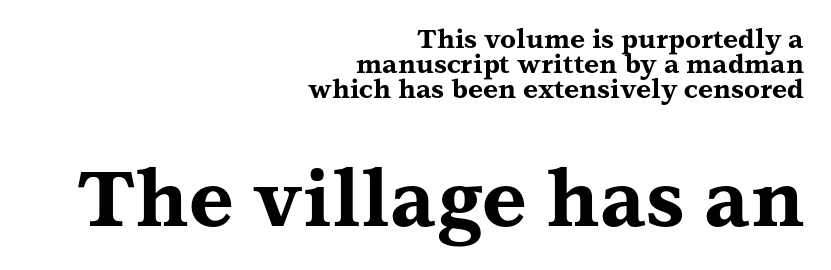
Q: Is the text bold? A: Yes.
Q: Is the text italic (slanted)? A: No, it is upright.
Q: Is the typeface a serif or a sans-serif typeface? A: Serif.
Q: Is the text underlined? A: No.
Q: How is the paragraph aligned? A: Right-aligned.
Q: Is the spacing between letters normal or unusually wide? A: Normal.
Q: Is the spacing between lines tight, normal or loose? A: Tight.
Q: Which block of text is set in a larger size, the first (top) or the second (bottom)? A: The second (bottom) one.
Q: Width (condensed, normal, or wide)? A: Wide.
Q: Stroke contrast? A: Medium.
Q: x-height? A: Medium.
Q: Monospaced? A: No.
